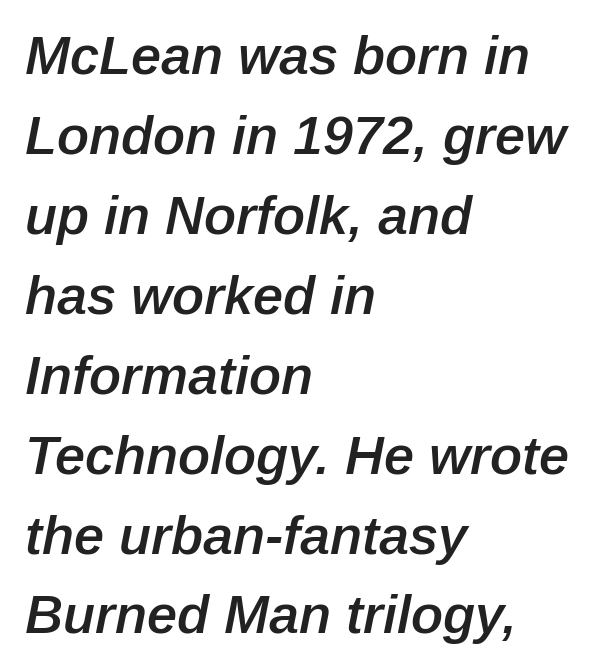
Summary of weight: moderately heavy, a semibold. Whoever set this chose a conventional vertical rhythm. Between one letter and the next there's only the usual sliver of space. The letters are slanted; this is an italic face.
